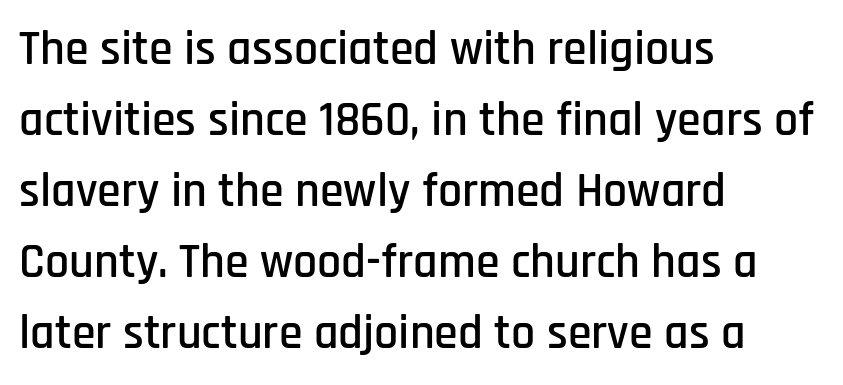
What kind of face is this? One without serifs — a sans. These lines stack with their left ends in a neat column. The specimen omits any rule beneath the text block's lines. How are the letters spaced? Ordinarily, with no added tracking. Each letter keeps its own natural width here, so spacing adapts to shape.
